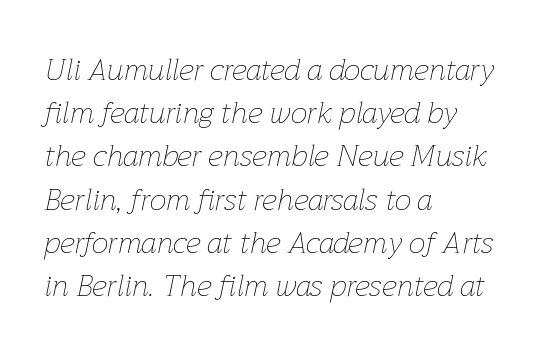
The image shows 30 px thin type, italic (leaning right); set left-aligned, normal line spacing (1.44x), normal letter spacing, not underlined; low stroke contrast and a medium x-height.
